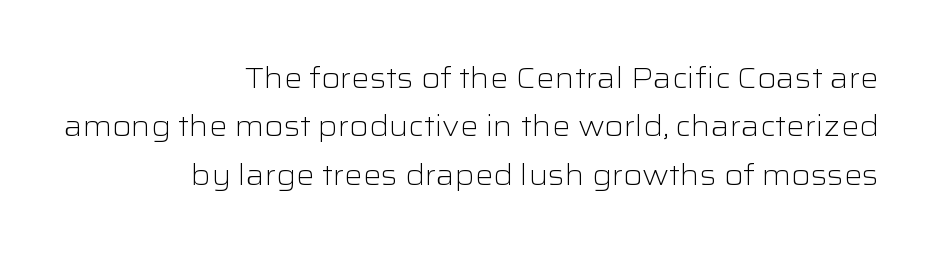
{"serif": "no", "italic": "no", "bold": "no", "weight": "light", "width": "wide", "stroke_contrast": "low", "x_height": "medium", "monospaced": "no", "underline": "no", "align": "right", "line_spacing": "normal", "line_spacing_ratio": 1.67, "letter_spacing": "normal", "letter_spacing_em": 0.0, "glyph_px": 29}
